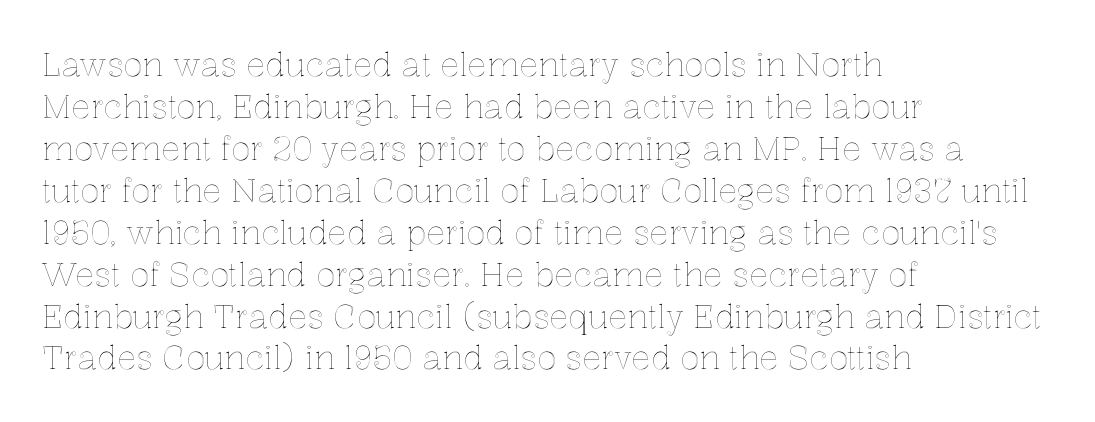
The image shows 32 px text type, upright; set left-aligned, normal line spacing (1.31x), normal letter spacing, not underlined; a medium x-height.
